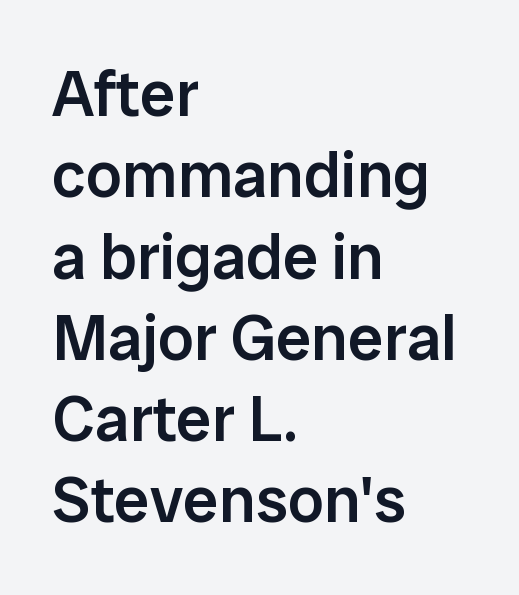
Note the varied advance widths — an 'i' is clearly narrower than an 'm'. What weight is shown? A semibold, between regular and bold. In terms of letterspacing, this is plain default setting. Unlike italic type, these characters show no tilt at all. The words here are not underlined. A sans-serif font was chosen for this passage.
